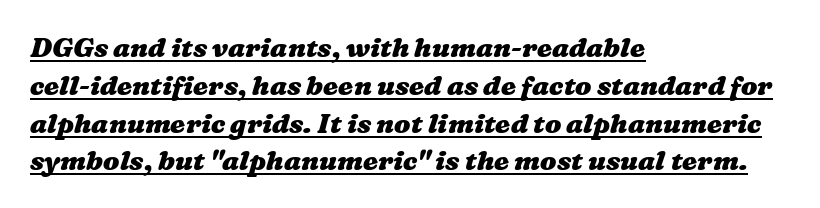
Q: Is the text bold? A: Yes.
Q: Is the text underlined? A: Yes.
Q: How is the paragraph aligned? A: Left-aligned.
Q: Is the spacing between letters normal or unusually wide? A: Normal.
Q: Is the spacing between lines tight, normal or loose? A: Normal.
